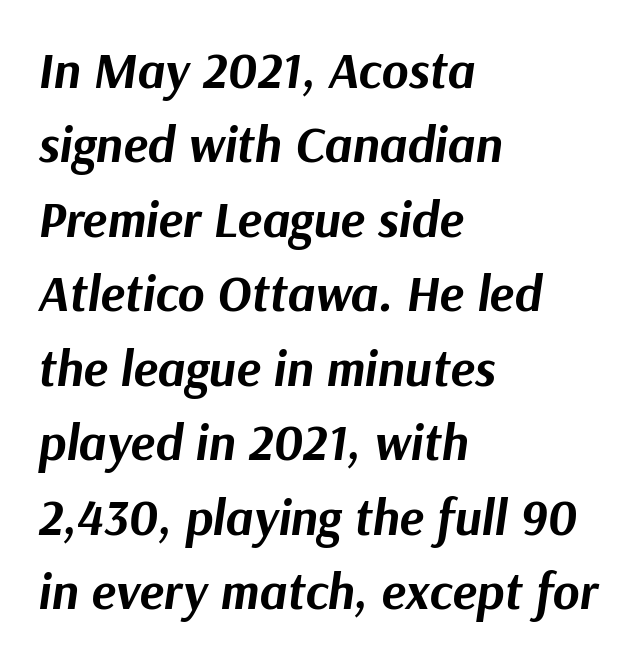
Q: Is the text bold? A: Yes.
Q: Is the text italic (slanted)? A: Yes, it leans right by about 9 degrees.
Q: Is the text underlined? A: No.
Q: How is the paragraph aligned? A: Left-aligned.
Q: Is the spacing between letters normal or unusually wide? A: Normal.
Q: Is the spacing between lines tight, normal or loose? A: Normal.
Q: Width (condensed, normal, or wide)? A: Normal.
Q: Stroke contrast? A: Medium.
Q: x-height? A: Medium.
Q: Monospaced? A: No.
